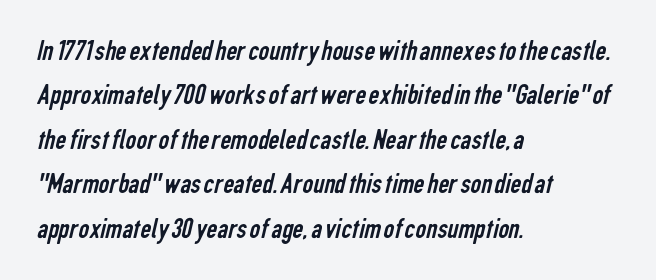
A classic flush-left, rag-right setting is used for this passage. Serifs: no, the terminals of the letterforms are clean. The horizontal fit of the characters is conventional and even. Students, observe: this is what conventionally led text looks like. The strokes carry an ordinary text weight at most. Descenders are the only things crossing below the line.
